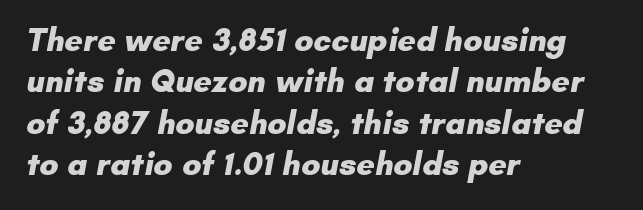
The image shows 32 px heavy sans-serif type; set left-aligned, normal line spacing (1.29x), normal letter spacing, not underlined; low stroke contrast and a small x-height.
